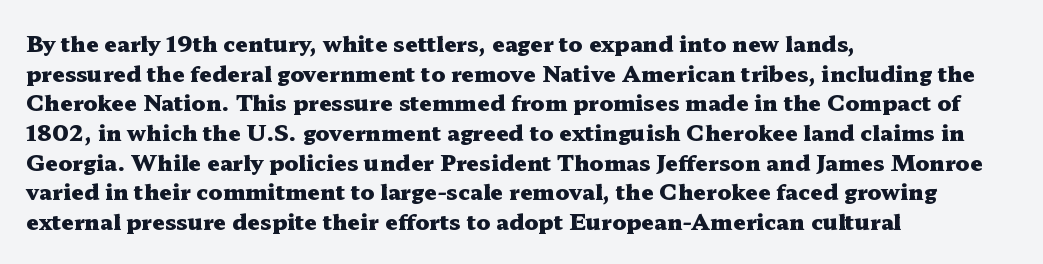
The image shows 22 px bold type, upright; set left-aligned, normal line spacing (1.35x), normal letter spacing, not underlined.
